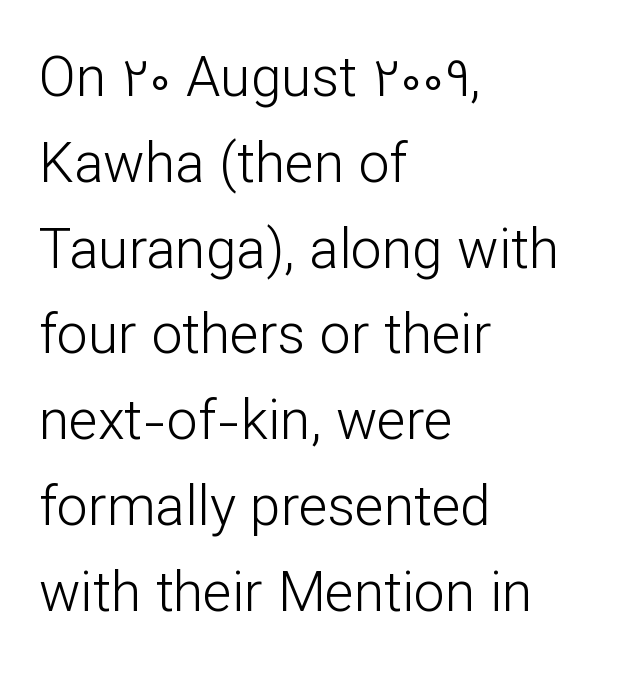
The image shows 55 px light sans-serif type, upright; set left-aligned, normal line spacing (1.56x), normal letter spacing, not underlined; low stroke contrast and a medium x-height.
